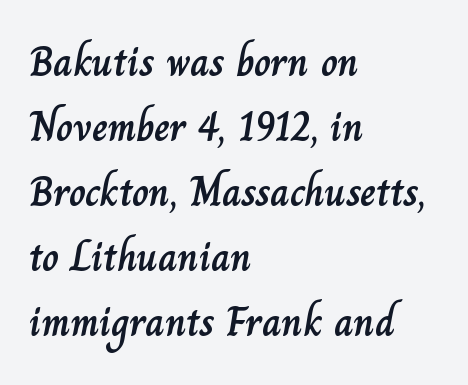
{"width": "normal", "stroke_contrast": "low", "x_height": "small", "monospaced": "no", "underline": "no", "align": "left", "line_spacing": "normal", "line_spacing_ratio": 1.55, "letter_spacing": "normal", "letter_spacing_em": 0.0, "glyph_px": 42}
